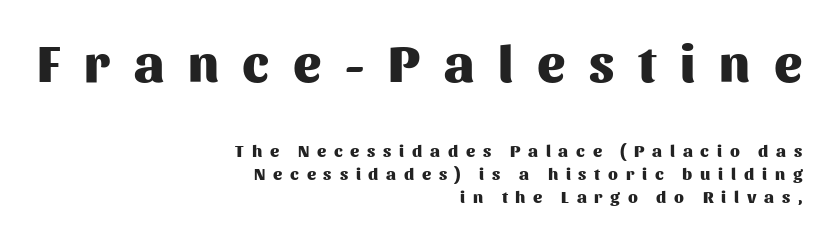
{"serif": "no", "italic": "no", "bold": "yes", "weight": "heavy", "width": "normal", "stroke_contrast": "medium", "x_height": "medium", "monospaced": "no", "underline": "no", "align": "right", "line_spacing": "normal", "line_spacing_ratio": 1.34, "letter_spacing": "wide", "letter_spacing_em": 0.46, "larger_block": "first", "size_ratio": 3.06, "glyph_px": 52}
